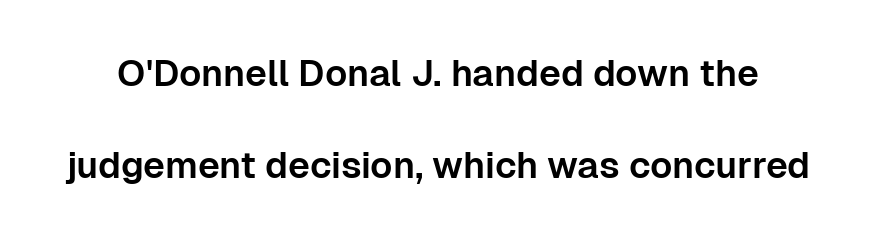
Q: Is the text italic (slanted)? A: No, it is upright.
Q: Is the typeface a serif or a sans-serif typeface? A: Sans-serif.
Q: Is the text underlined? A: No.
Q: Is the spacing between letters normal or unusually wide? A: Normal.
Q: Is the spacing between lines tight, normal or loose? A: Loose.
Q: Width (condensed, normal, or wide)? A: Normal.
Q: Stroke contrast? A: Low.
Q: x-height? A: Medium.
Q: Monospaced? A: No.
